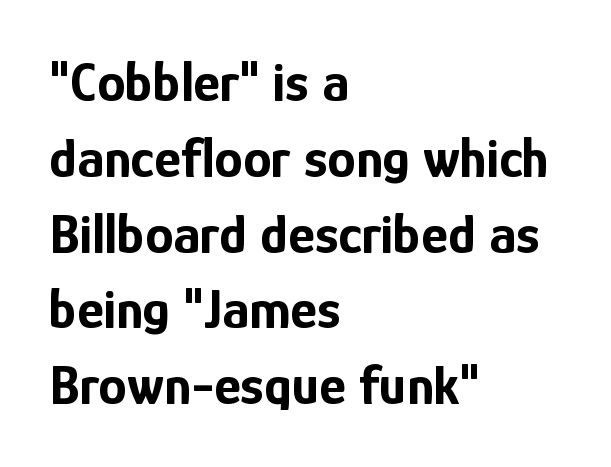
The typeface chosen for these lines omits serifs. Notice how thick the strokes are: this is what a full bold looks like. Here the glyphs are tracked normally, forming tight word shapes. The lines sit at an ordinary, default distance from one another. Any mark beneath the type? The region is blank. One-word summary of the alignment: left.
